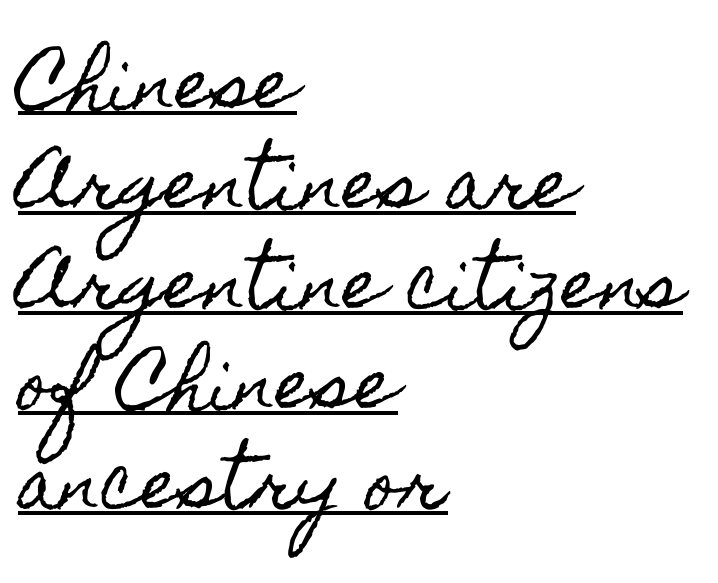
{"width": "condensed", "x_height": "small", "monospaced": "no", "underline": "yes", "align": "left", "line_spacing": "normal", "line_spacing_ratio": 1.47, "letter_spacing": "normal", "letter_spacing_em": 0.0, "glyph_px": 68}
